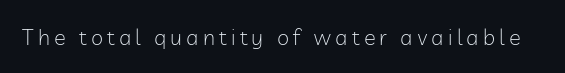
The image shows 22 px text type, upright; set not underlined.
